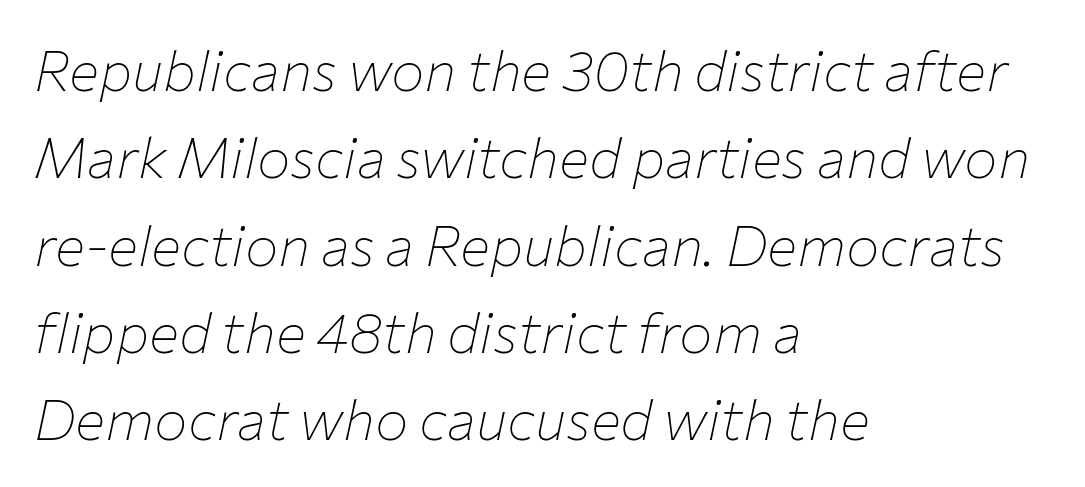
Q: Is the text bold? A: No.
Q: Is the text italic (slanted)? A: Yes, it leans right by about 12 degrees.
Q: Is the text underlined? A: No.
Q: How is the paragraph aligned? A: Left-aligned.
Q: Is the spacing between letters normal or unusually wide? A: Normal.
Q: Is the spacing between lines tight, normal or loose? A: Normal.
Q: Width (condensed, normal, or wide)? A: Normal.
Q: Stroke contrast? A: Low.
Q: x-height? A: Medium.
Q: Monospaced? A: No.
